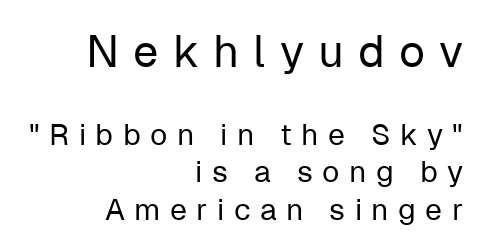
{"serif": "no", "italic": "no", "bold": "no", "weight": "regular", "width": "normal", "stroke_contrast": "low", "x_height": "medium", "monospaced": "no", "underline": "no", "align": "right", "line_spacing": "normal", "line_spacing_ratio": 1.26, "letter_spacing": "wide", "letter_spacing_em": 0.31, "larger_block": "first", "size_ratio": 1.5, "glyph_px": 45}
